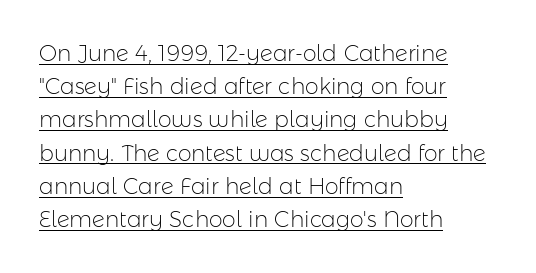
{"italic": "no", "bold": "no", "underline": "yes", "align": "left", "line_spacing": "normal", "line_spacing_ratio": 1.51, "letter_spacing": "normal", "letter_spacing_em": 0.0, "glyph_px": 22}
